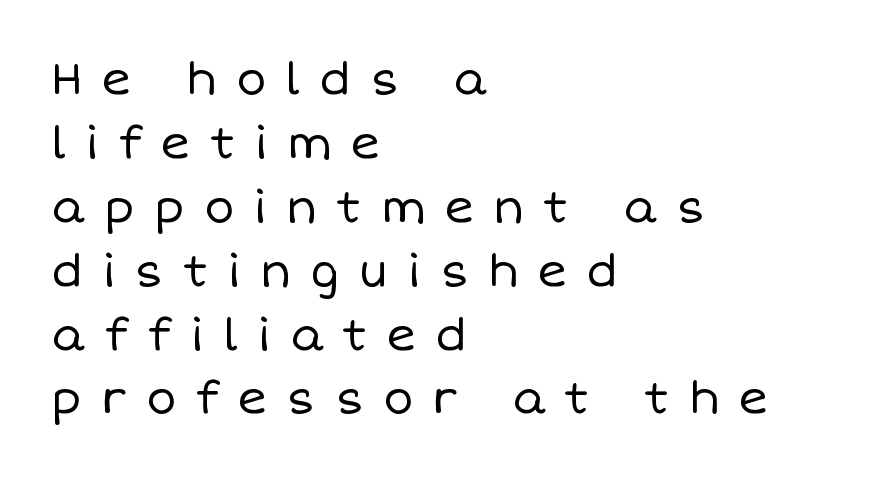
The image shows 45 px regular-weight type, upright; set left-aligned, normal line spacing (1.42x), unusually wide letter spacing (+0.42 em), not underlined; low stroke contrast and a large x-height.
